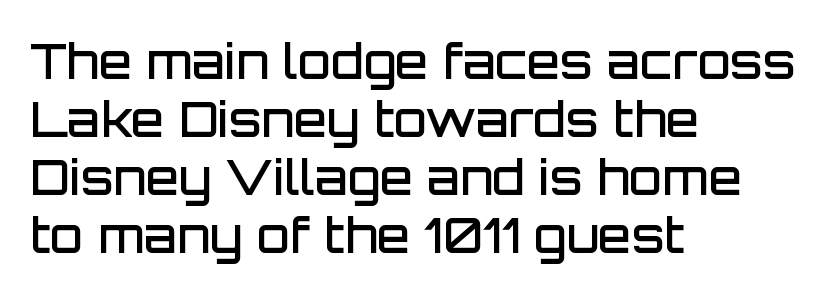
{"serif": "no", "italic": "no", "bold": "semi", "weight": "semibold", "width": "normal", "stroke_contrast": "low", "x_height": "large", "monospaced": "no", "underline": "no", "align": "left", "line_spacing_ratio": 1.21, "letter_spacing": "normal", "letter_spacing_em": 0.0, "glyph_px": 48}
